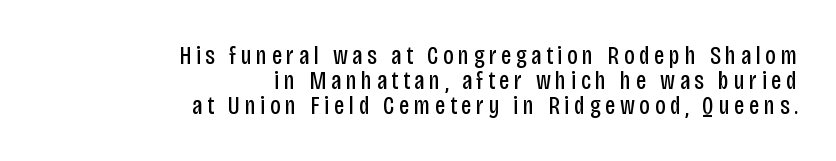
Q: Is the text bold? A: No.
Q: Is the text italic (slanted)? A: No, it is upright.
Q: Is the text underlined? A: No.
Q: How is the paragraph aligned? A: Right-aligned.
Q: Is the spacing between lines tight, normal or loose? A: Tight.
